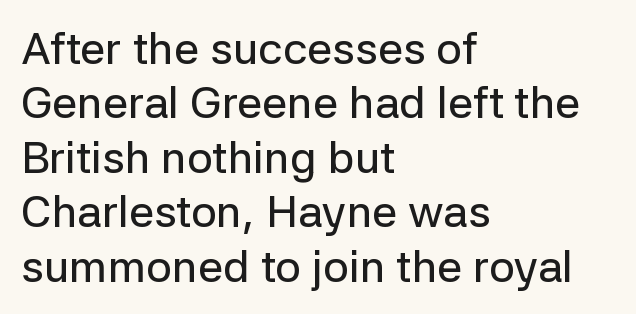
{"serif": "no", "italic": "no", "width": "normal", "stroke_contrast": "low", "x_height": "medium", "monospaced": "no", "underline": "no", "align": "left", "line_spacing_ratio": 1.21, "letter_spacing": "normal", "letter_spacing_em": 0.0, "glyph_px": 45}
